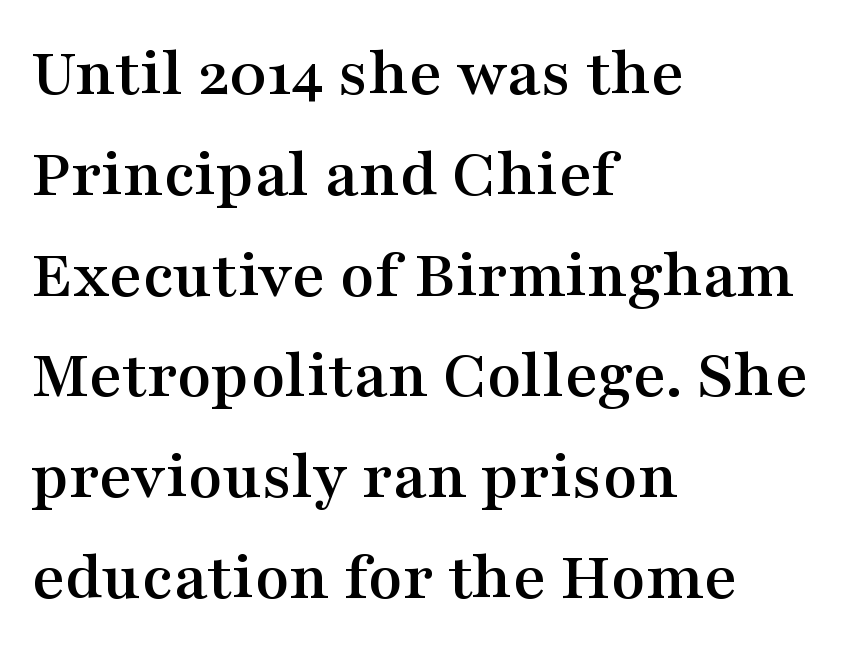
{"serif": "yes", "italic": "no", "width": "wide", "stroke_contrast": "medium", "x_height": "medium", "monospaced": "no", "underline": "no", "align": "left", "line_spacing": "normal", "line_spacing_ratio": 1.42, "letter_spacing": "normal", "letter_spacing_em": 0.0, "glyph_px": 71}
